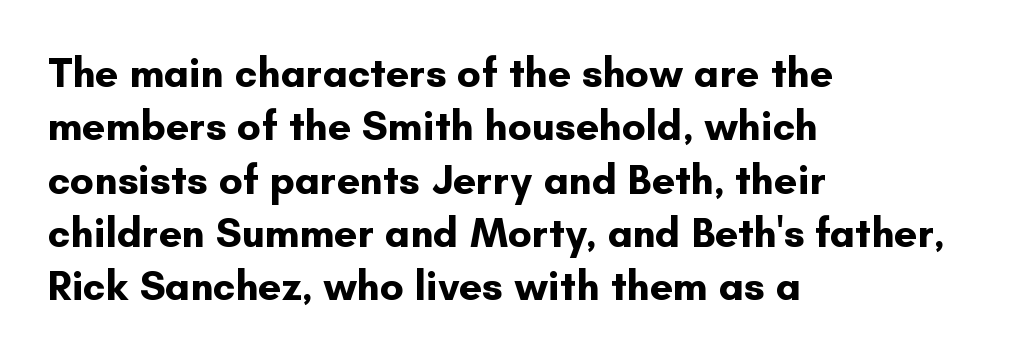
Compared with typical body copy, the letter spacing here is the same. What weight is shown? A full bold with thick strokes. Rows of type keep a routine distance in the vertical direction. Layout note: lines flush left. Varying glyph widths throughout — classic text-font behaviour. The face used here is a sans, in the tradition of grotesques and geometrics.
